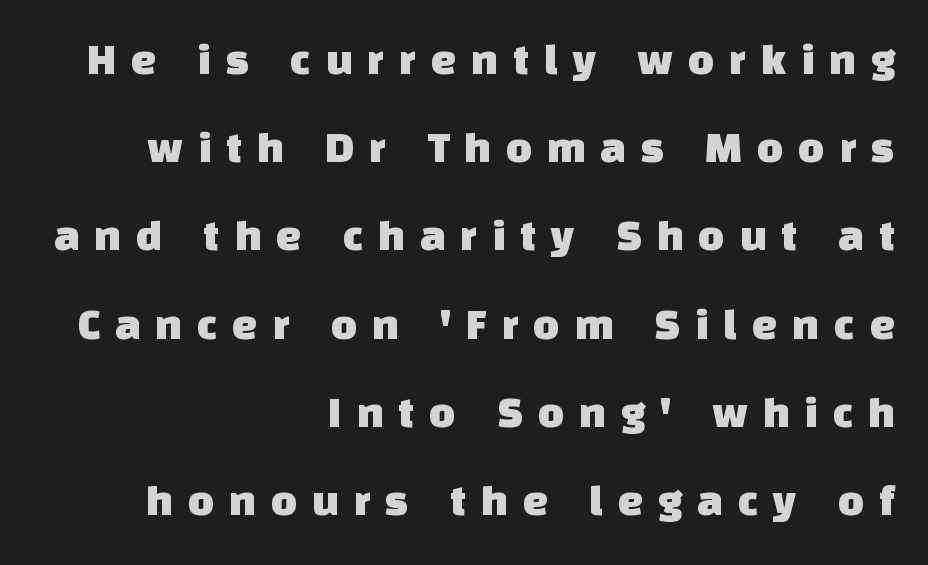
The image shows 45 px sans-serif type; set right-aligned, loose line spacing (1.96x), unusually wide letter spacing (+0.33 em), not underlined; low stroke contrast and a large x-height.
